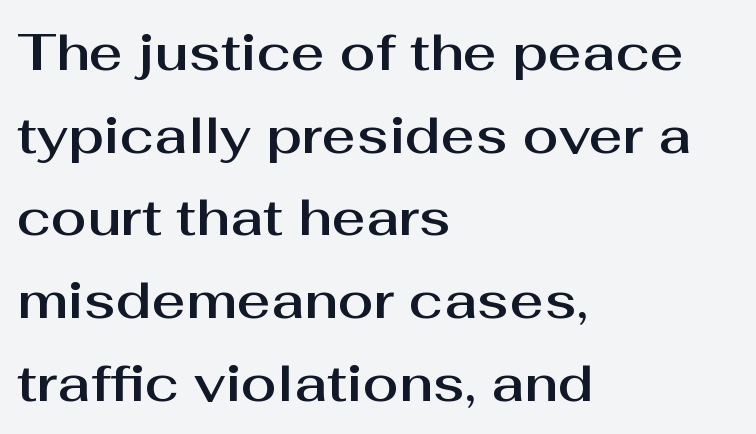
How would I describe the line gaps? Plain and ordinary. The foot of each line stays bare and open. How are the letters spaced? Ordinarily, with no added tracking. The text was rendered using a sans face with plain stroke endings. Proportional: the letters do not fall into vertical columns. Is the block centered? No — it sits flush against the left margin.
